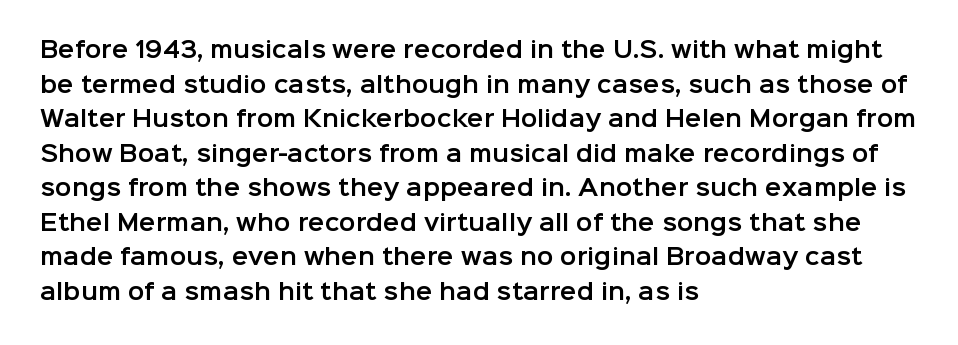
The setting favours the left margin, as ordinary paragraphs usually do. The letters stand straight up with perfectly vertical stems. Baseline-to-baseline distance is the conventional proportion of letter height. Beneath every word, the page is bare. Is the letter spacing exaggerated? No — it looks like the ordinary default.
